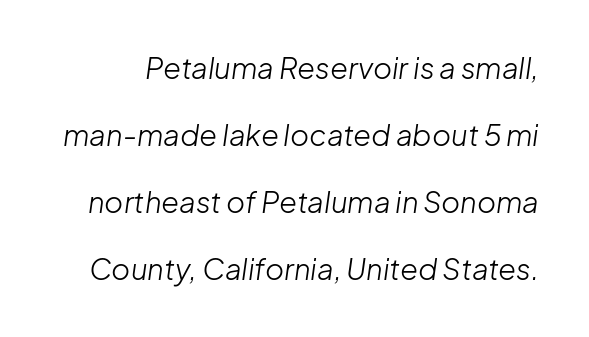
The image shows 29 px light type, italic (leaning right); set loose line spacing (2.31x), normal letter spacing, not underlined; low stroke contrast and a medium x-height.
